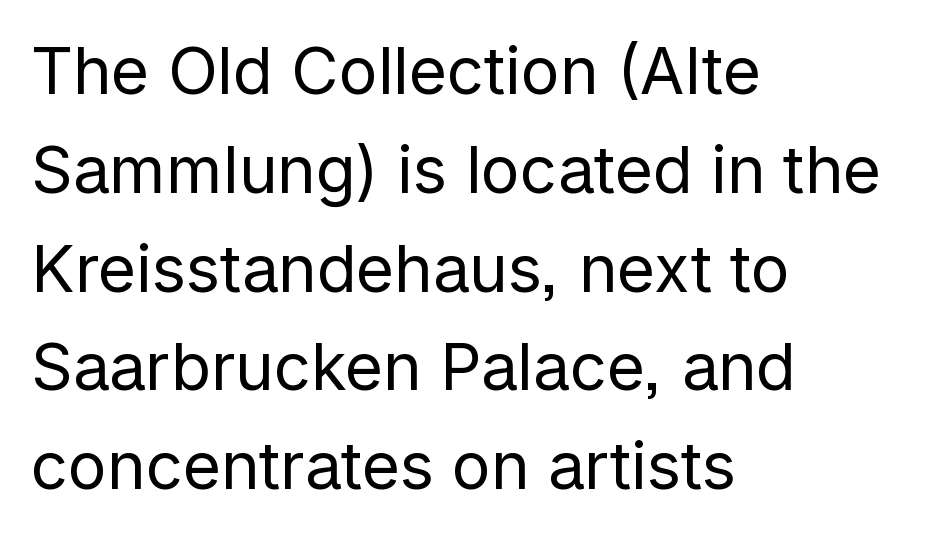
The image shows 65 px regular-weight sans-serif type, upright; set left-aligned, normal line spacing (1.52x), normal letter spacing, not underlined; low stroke contrast and a medium x-height.
